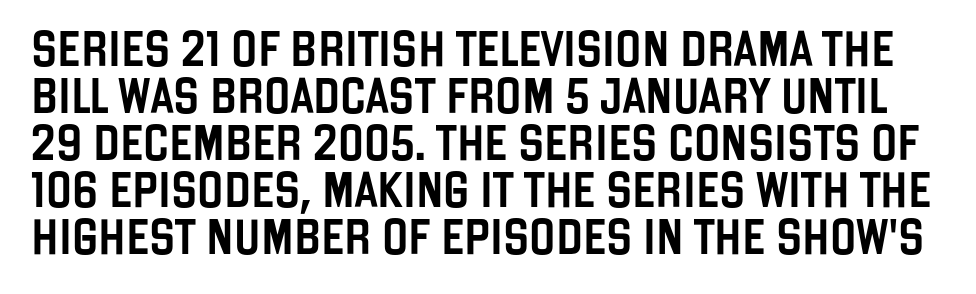
Q: Is the text italic (slanted)? A: No, it is upright.
Q: Is the typeface a serif or a sans-serif typeface? A: Sans-serif.
Q: Is the text underlined? A: No.
Q: Is the spacing between letters normal or unusually wide? A: Normal.
Q: Is the spacing between lines tight, normal or loose? A: Normal.
Q: Width (condensed, normal, or wide)? A: Condensed.
Q: Stroke contrast? A: Low.
Q: x-height? A: Large.
Q: Monospaced? A: No.
